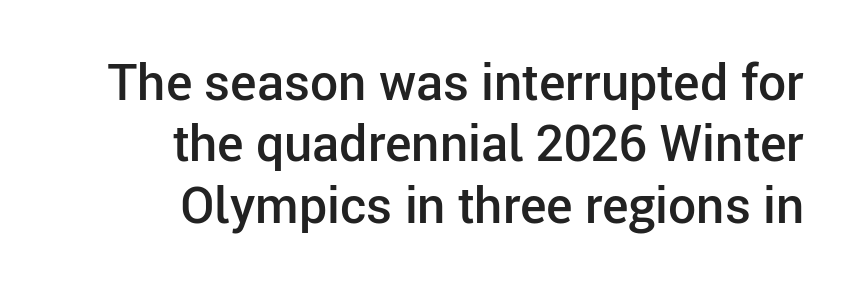
The letters carry no serifs — their stems end cleanly without finishing strokes. A somewhat darkened texture: the type is semibold rather than bold. Every character sits straight up, as roman type does. The glyphs are unaccompanied by any horizontal stroke below them.
